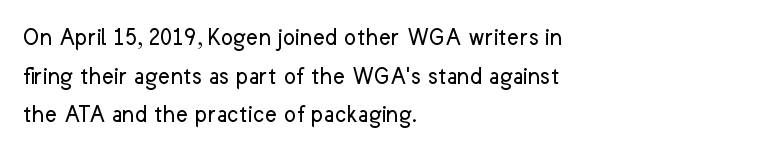
Posture: vertical. The weight tops out at a normal text grade. Words appear dense and cohesive because spacing is normal. If you drew a ruler down the left edge, every line would touch it. Line spacing here is normal. Underline: absent.
